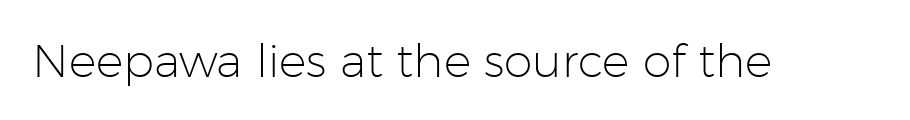
{"serif": "no", "italic": "no", "bold": "no", "weight": "light", "width": "normal", "stroke_contrast": "low", "x_height": "medium", "monospaced": "no", "underline": "no", "letter_spacing": "normal", "letter_spacing_em": 0.0, "glyph_px": 46}
